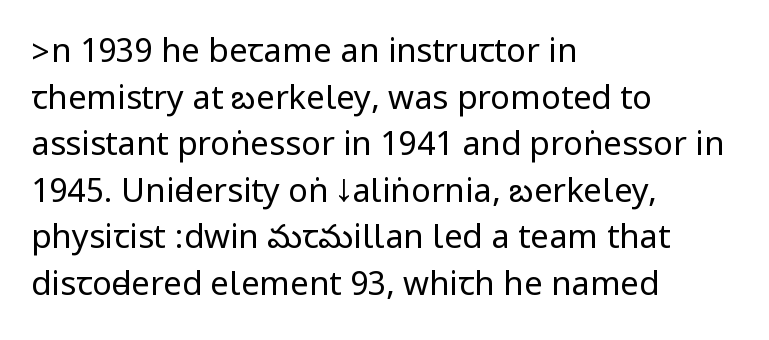
Clear beneath every line of the passage. In terms of letterspacing, this is plain default setting. Leading: standard. In terms of posture, this sample is upright.
